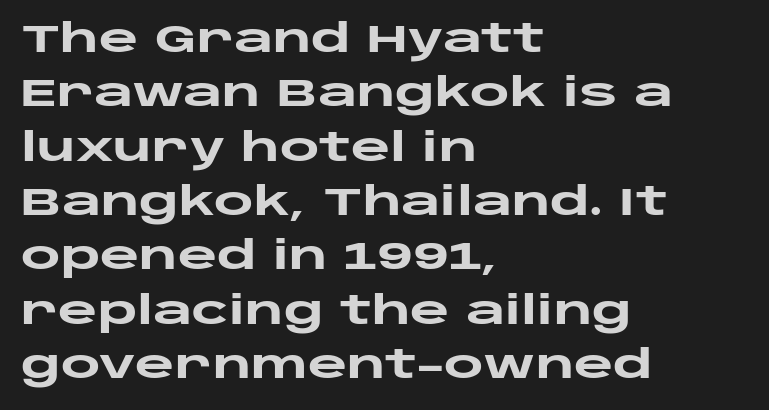
Students, this is bold: see how much ink each stroke carries. The face used here is a sans, in the tradition of grotesques and geometrics. Baseline-to-baseline distance is the conventional proportion of letter height. These lines are rendered in a variable-pitch font.
